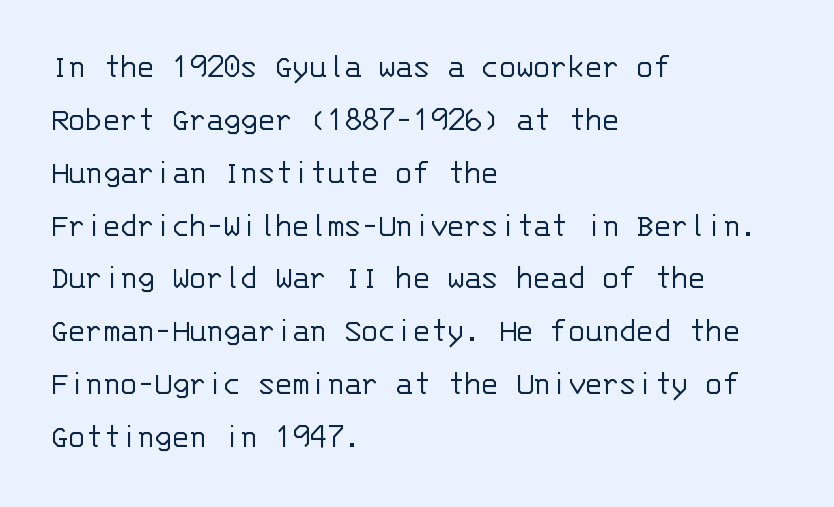
The image shows 35 px light sans-serif type, upright, monospaced; set left-aligned, normal line spacing (1.51x), normal letter spacing, not underlined; low stroke contrast and a large x-height.
